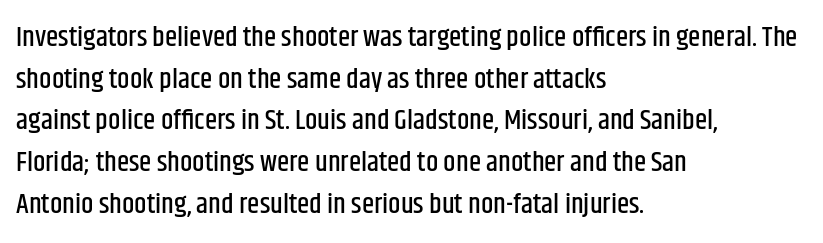
Leading: standard. Rule under the text: the space is simply empty. Where is the straight margin? On the left. Does the type have serifs? No, each stem ends abruptly.
